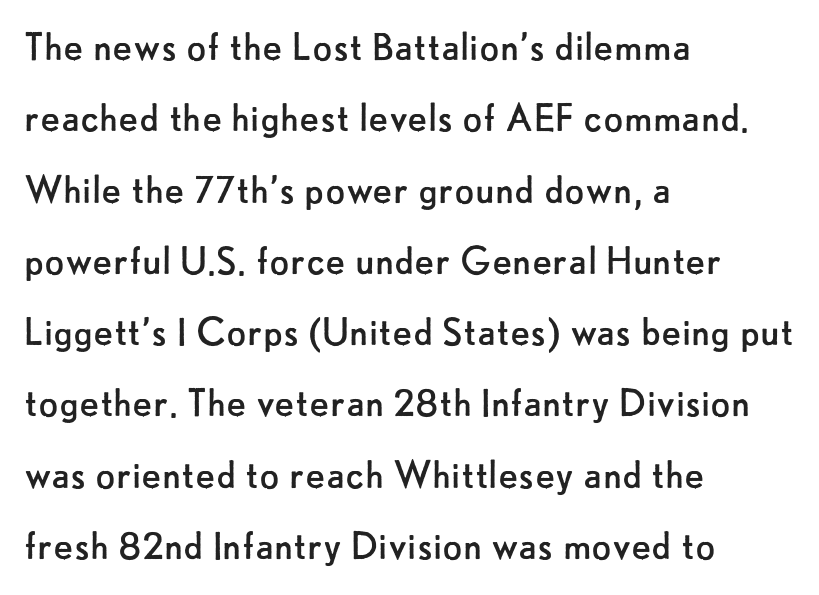
Rendered with straight, roman letterforms. Anything drawn beneath the words? Only blank space. Visually the block forms a straight wall on the left and a jagged coastline on the right. The rendering uses natural spacing where letterforms have individual widths.
